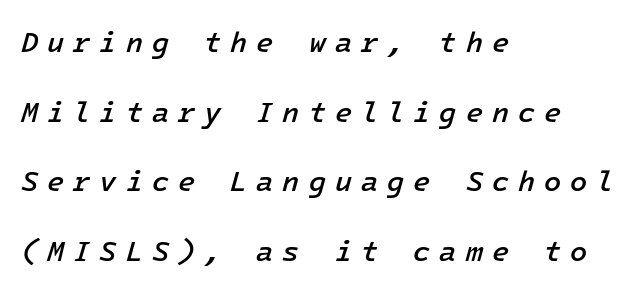
The image shows 28 px semibold type, italic (leaning right); set left-aligned, loose line spacing (2.49x), unusually wide letter spacing (+0.32 em), not underlined; low stroke contrast and a medium x-height.
